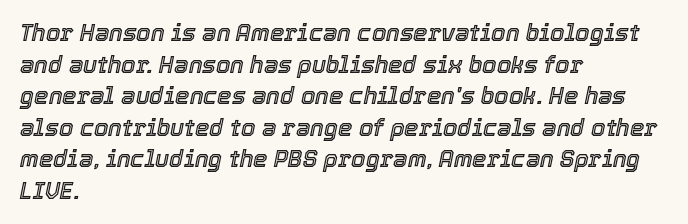
These lines keep a tight, regular rhythm from letter to letter. The lines are quadded left. Clear beneath every line of the passage. A typesetter would call this leading conventional body-copy spacing.
